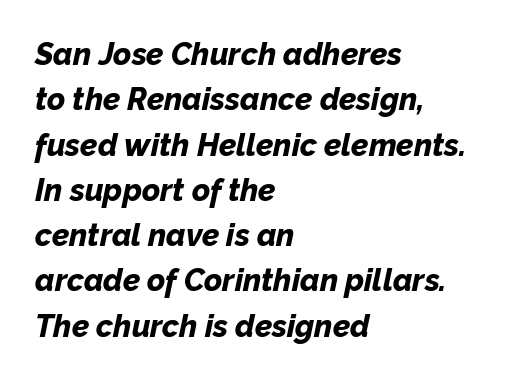
Q: Is the text bold? A: Yes.
Q: Is the text italic (slanted)? A: Yes, it leans right by about 12 degrees.
Q: Is the text underlined? A: No.
Q: How is the paragraph aligned? A: Left-aligned.
Q: Is the spacing between letters normal or unusually wide? A: Normal.
Q: Is the spacing between lines tight, normal or loose? A: Normal.
Q: Width (condensed, normal, or wide)? A: Normal.
Q: Stroke contrast? A: Low.
Q: x-height? A: Medium.
Q: Monospaced? A: No.
